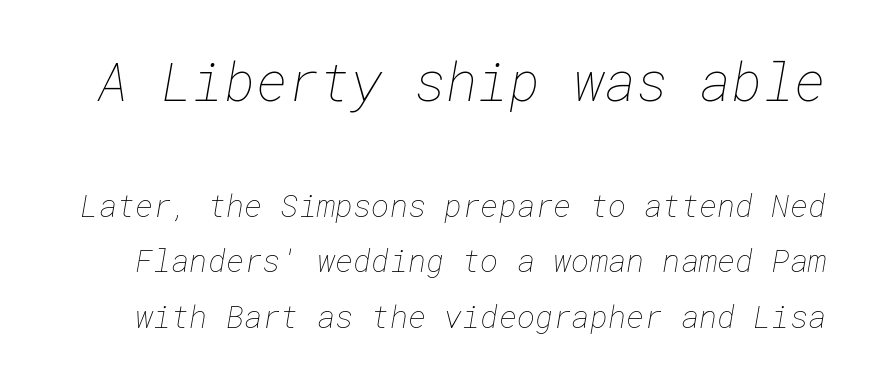
Note: larger setting up top, smaller setting below. Type without underlining. Look at the tracking — it's just the regular setting, nothing added. The typesetting does not lean heavy: it is not bold.
